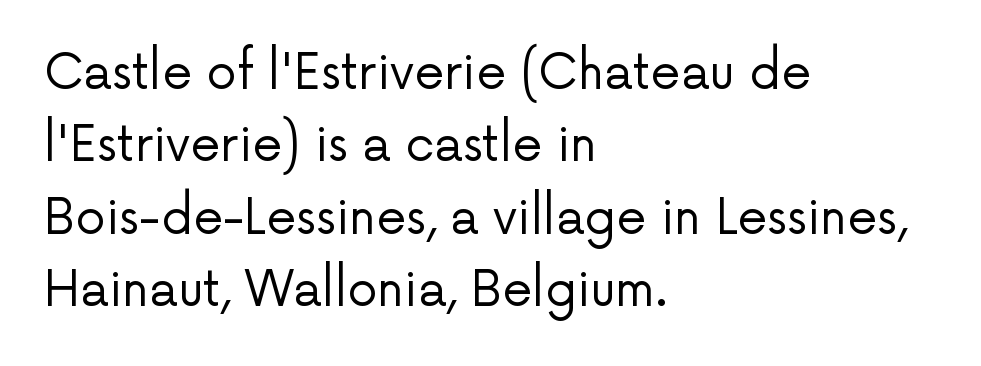
Stroke mass is kept to a normal reading level or below. This is the regular roman posture of the typeface. Leading: standard. Caption: standard tracking, unaltered. A classic flush-left, rag-right setting is used for this passage.
